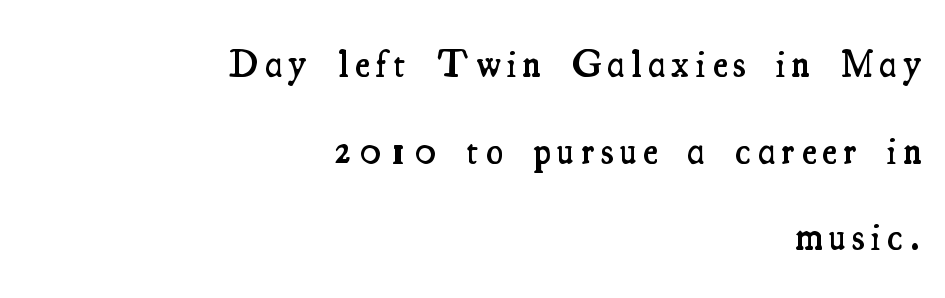
{"serif": "yes", "italic": "no", "bold": "semi", "weight": "semibold", "width": "condensed", "stroke_contrast": "medium", "x_height": "small", "monospaced": "no", "underline": "no", "align": "right", "line_spacing": "loose", "line_spacing_ratio": 2.28, "glyph_px": 38}
